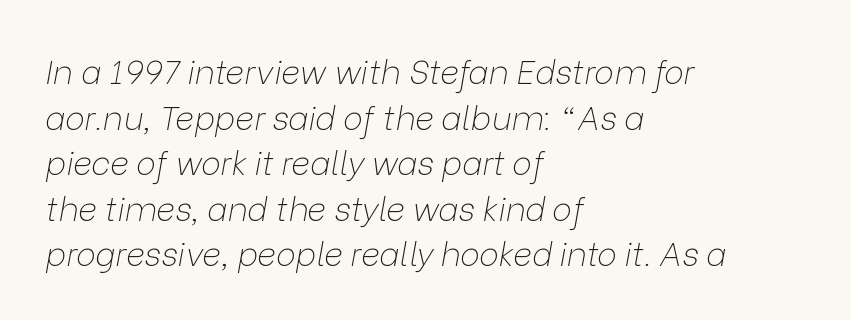
The image shows 33 px thin type, italic (leaning right); set left-aligned, normal line spacing (1.38x), normal letter spacing, not underlined; low stroke contrast and a medium x-height.
